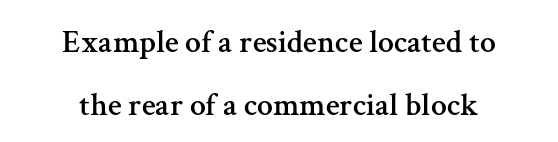
The image shows 32 px serif type, upright; set centered, loose line spacing (1.97x), normal letter spacing, not underlined; medium stroke contrast and a medium x-height.
